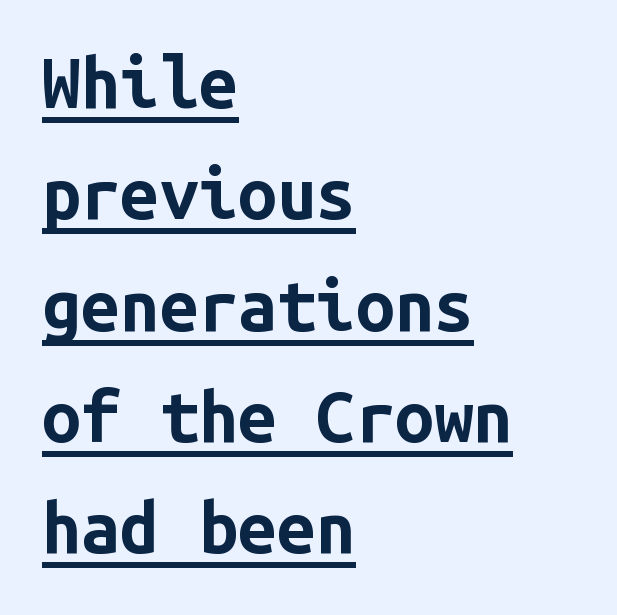
{"serif": "no", "italic": "no", "bold": "yes", "weight": "bold", "width": "normal", "stroke_contrast": "low", "x_height": "medium", "monospaced": "yes", "underline": "yes", "align": "left", "line_spacing": "normal", "line_spacing_ratio": 1.59, "letter_spacing": "normal", "letter_spacing_em": 0.0, "glyph_px": 70}
